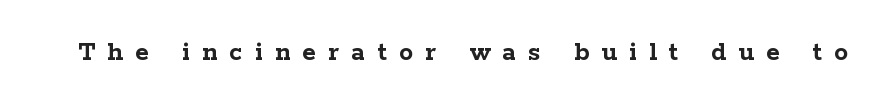
{"serif": "yes", "italic": "no", "bold": "yes", "weight": "semibold", "width": "wide", "stroke_contrast": "low", "x_height": "medium", "monospaced": "no", "underline": "no", "letter_spacing": "wide", "letter_spacing_em": 0.44, "glyph_px": 28}
